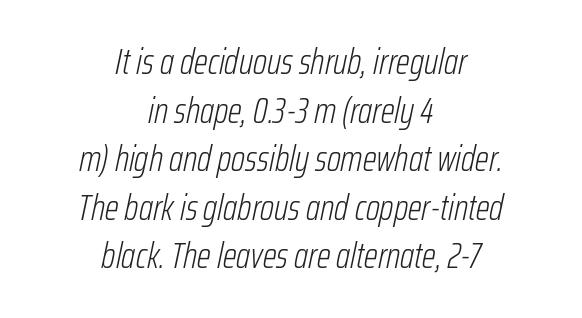
Q: Is the text bold? A: No.
Q: Is the text italic (slanted)? A: Yes, it leans right by about 12 degrees.
Q: Is the text underlined? A: No.
Q: How is the paragraph aligned? A: Centered.
Q: Is the spacing between letters normal or unusually wide? A: Normal.
Q: Is the spacing between lines tight, normal or loose? A: Normal.
Q: Width (condensed, normal, or wide)? A: Condensed.
Q: Stroke contrast? A: Low.
Q: x-height? A: Medium.
Q: Monospaced? A: No.
